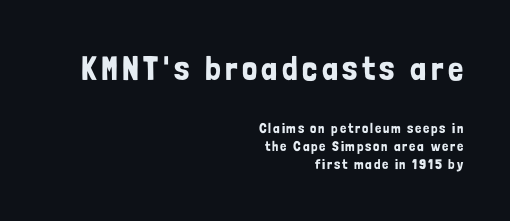
The image shows 34 px condensed sans-serif type, upright; set right-aligned, normal line spacing (1.31x), not underlined; the first (top) block is 2.43x larger; low stroke contrast and a medium x-height.
